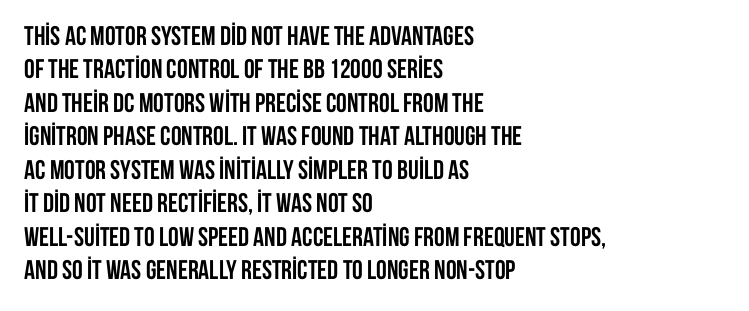
Q: Is the text bold? A: Yes.
Q: Is the text italic (slanted)? A: No, it is upright.
Q: Is the text underlined? A: No.
Q: How is the paragraph aligned? A: Left-aligned.
Q: Is the spacing between letters normal or unusually wide? A: Normal.
